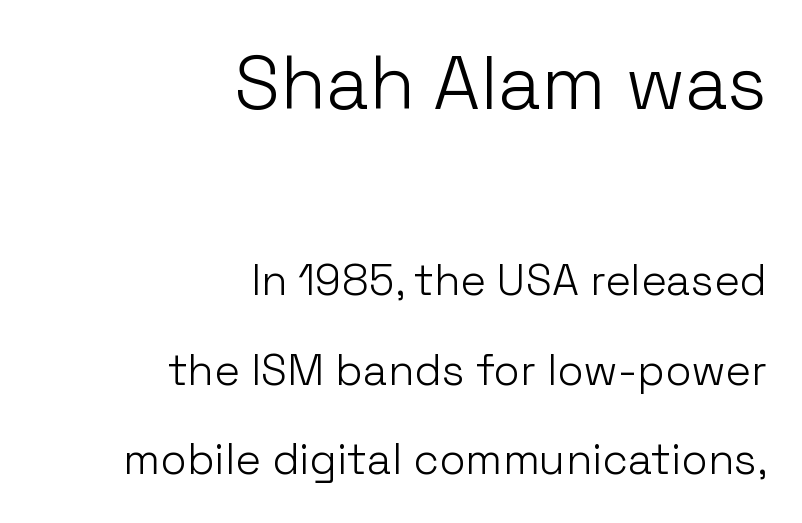
The image shows 75 px light sans-serif type, upright; set right-aligned, loose line spacing (2.09x), normal letter spacing, not underlined; the first (top) block is 1.74x larger; low stroke contrast and a medium x-height.
